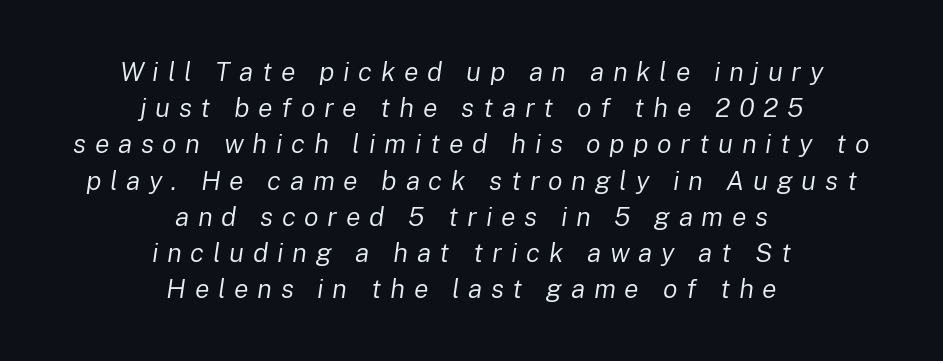
The image shows 27 px text type, italic (leaning right); set centered, normal line spacing (1.34x), unusually wide letter spacing (+0.32 em), not underlined.
